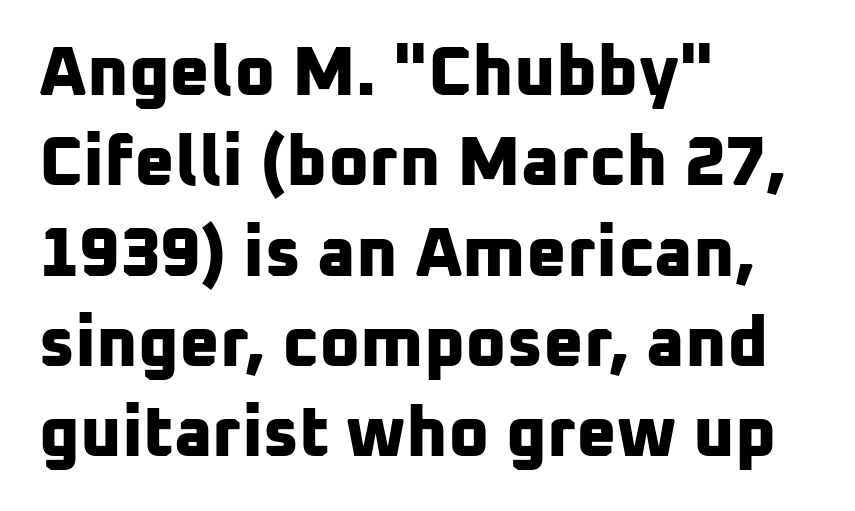
There is no visible air inserted between adjacent glyphs. The passage is arranged the way most books set body copy — flush left. The glyphs have the mass of a bold cut. Spacing verdict: proportional, widths tailored to each character. To sum up the face: it is a sans, with no serifs. Leading matches the norm, producing a regular column.
